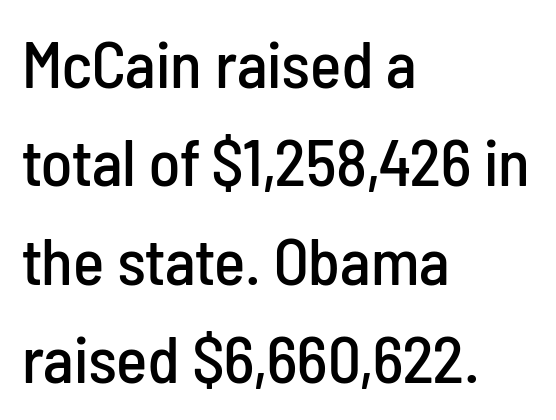
{"serif": "no", "italic": "no", "width": "condensed", "stroke_contrast": "low", "x_height": "medium", "monospaced": "no", "underline": "no", "align": "left", "line_spacing": "normal", "line_spacing_ratio": 1.49, "letter_spacing": "normal", "letter_spacing_em": 0.0, "glyph_px": 66}
